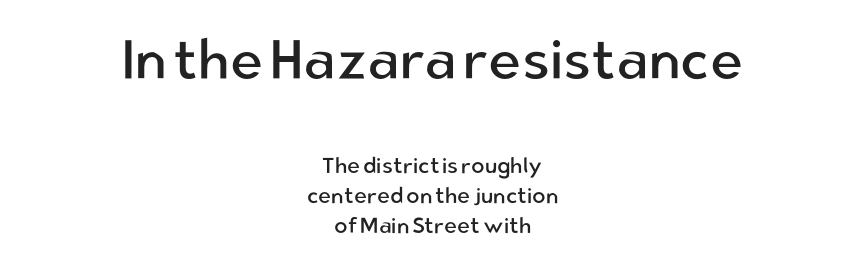
Q: Is the text bold? A: No.
Q: Is the text italic (slanted)? A: No, it is upright.
Q: Is the typeface a serif or a sans-serif typeface? A: Sans-serif.
Q: Is the text underlined? A: No.
Q: How is the paragraph aligned? A: Centered.
Q: Is the spacing between letters normal or unusually wide? A: Normal.
Q: Is the spacing between lines tight, normal or loose? A: Normal.
Q: Which block of text is set in a larger size, the first (top) or the second (bottom)? A: The first (top) one.
Q: Width (condensed, normal, or wide)? A: Normal.
Q: Stroke contrast? A: Low.
Q: x-height? A: Medium.
Q: Monospaced? A: No.
